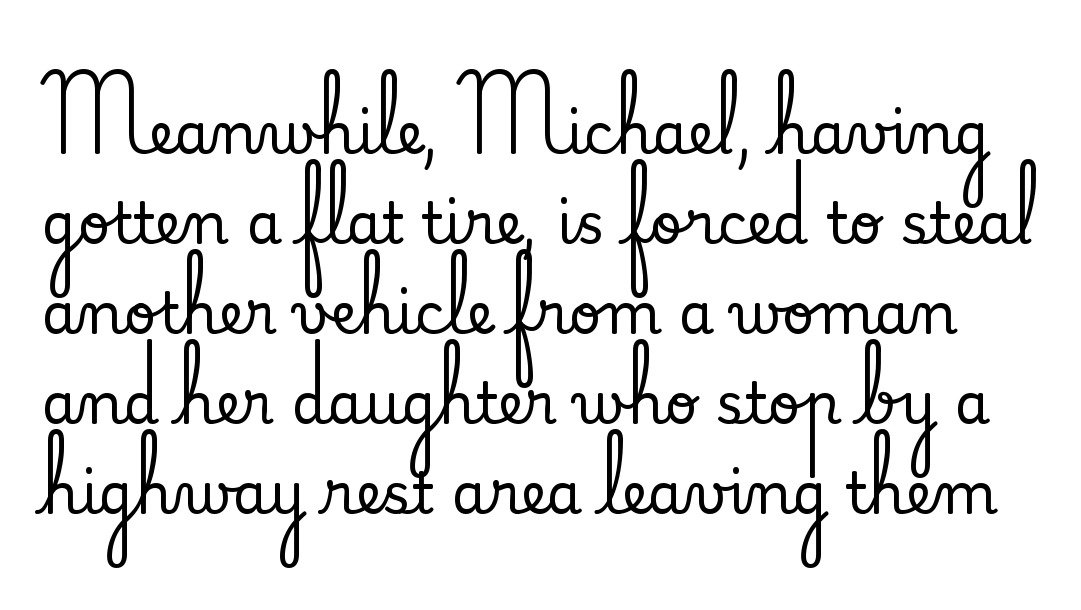
Each word holds together tightly as a unit, with standard inter-letter gaps. Varying glyph widths throughout — classic text-font behaviour. Rule under the text: the space is simply empty. The rendering uses a moderate line-height, typical for paragraphs.
